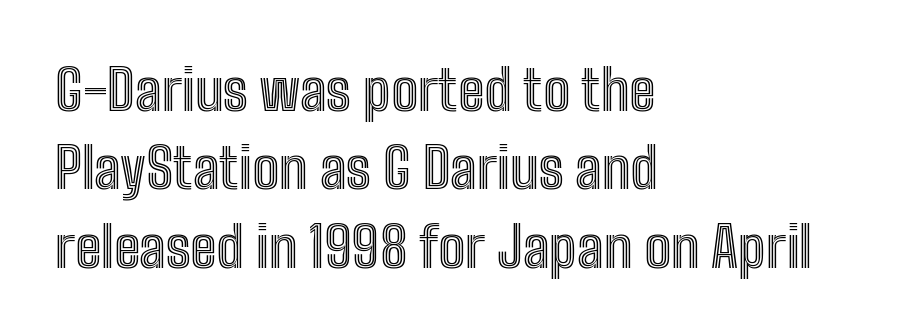
{"italic": "no", "width": "condensed", "x_height": "medium", "monospaced": "no", "underline": "no", "align": "left", "line_spacing": "normal", "line_spacing_ratio": 1.4, "letter_spacing": "normal", "letter_spacing_em": 0.0, "glyph_px": 56}
